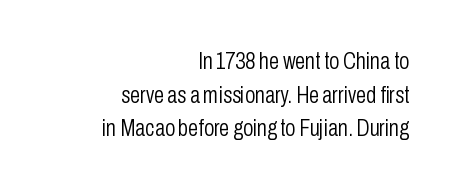
The image shows 23 px text type, upright; set right-aligned, normal line spacing (1.46x), normal letter spacing, not underlined.
